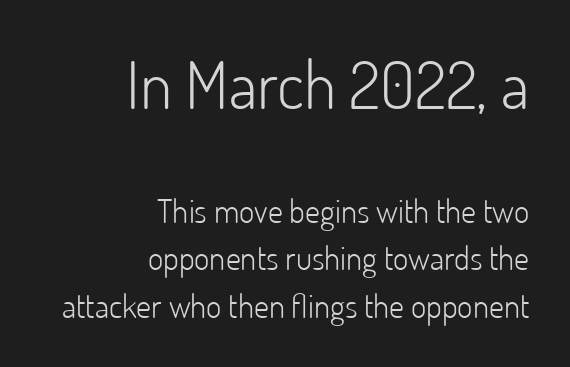
The image shows 66 px light sans-serif type, upright; set right-aligned, normal line spacing (1.44x), normal letter spacing, not underlined; the first (top) block is 2.0x larger; low stroke contrast and a small x-height.
